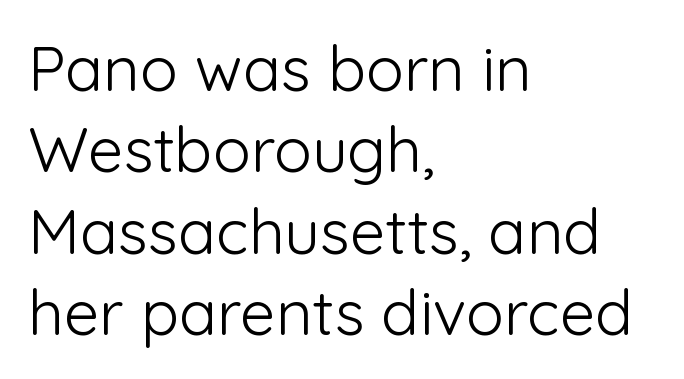
The glyphs in this specimen are sans serif. This sample has the flowing, uneven cadence of proportional lettering. Tall strokes in this sample are plumb rather than angled. The space between consecutive lines is moderate. Line starts are locked; line ends wander. Underline: absent.
